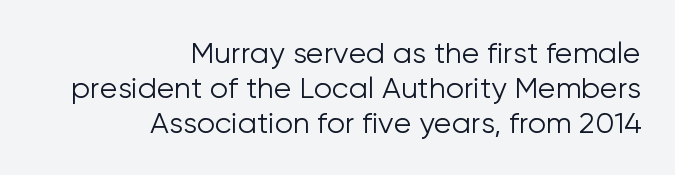
The image shows 29 px light sans-serif type, upright; set right-aligned, line spacing 1.2x, normal letter spacing, not underlined; low stroke contrast and a medium x-height.
